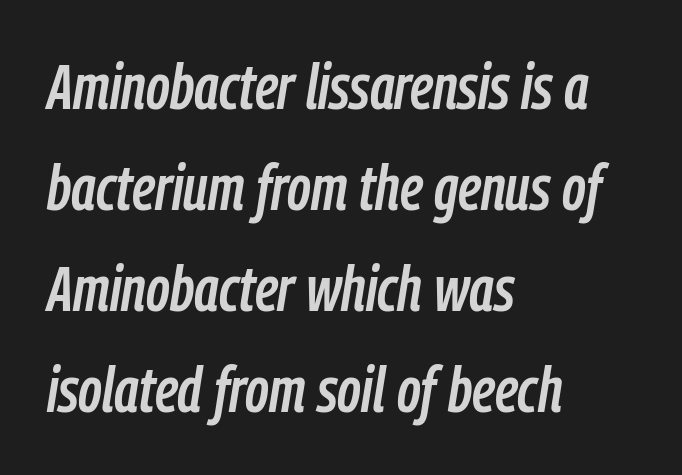
Left-aligned paragraph, ragged on the right. Rule under the text: the space is simply empty. It's the slanting kind of type. The face used here is proportionally spaced, like ordinary book or web type. The gaps between neighbouring characters are ordinary and unremarkable.
